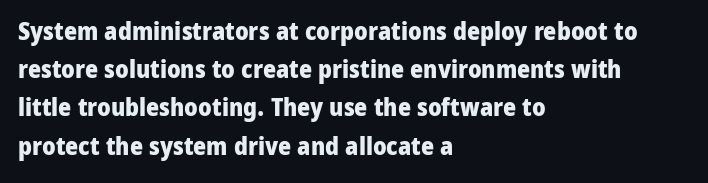
Q: Is the text bold? A: Yes.
Q: Is the text italic (slanted)? A: No, it is upright.
Q: Is the text underlined? A: No.
Q: How is the paragraph aligned? A: Left-aligned.
Q: Is the spacing between letters normal or unusually wide? A: Normal.
Q: Is the spacing between lines tight, normal or loose? A: Normal.
